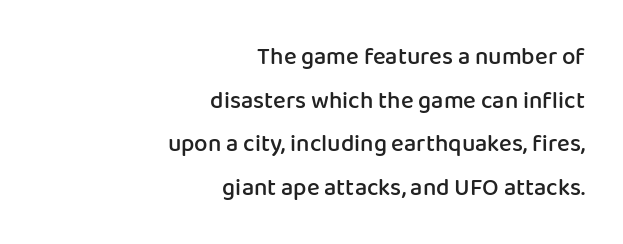
Q: Is the text bold? A: Semi-bold.
Q: Is the text italic (slanted)? A: No, it is upright.
Q: Is the text underlined? A: No.
Q: How is the paragraph aligned? A: Right-aligned.
Q: Is the spacing between letters normal or unusually wide? A: Normal.
